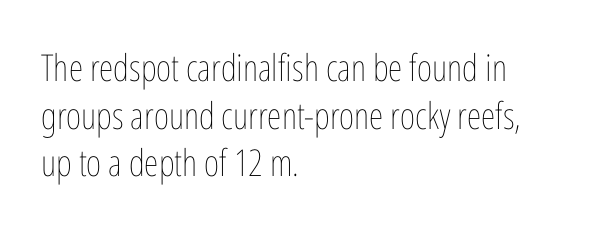
{"italic": "no", "bold": "no", "weight": "thin", "width": "condensed", "stroke_contrast": "low", "x_height": "medium", "monospaced": "no", "underline": "no", "align": "left", "line_spacing": "normal", "line_spacing_ratio": 1.29, "letter_spacing": "normal", "letter_spacing_em": 0.0, "glyph_px": 37}
